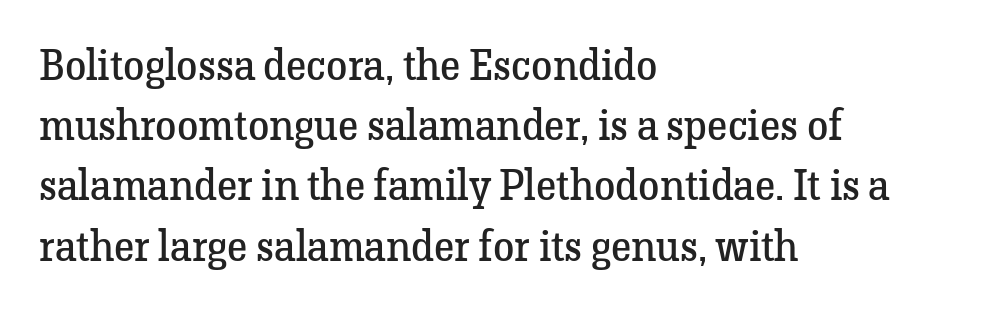
{"serif": "yes", "italic": "no", "bold": "no", "weight": "regular", "width": "normal", "stroke_contrast": "low", "x_height": "medium", "monospaced": "no", "underline": "no", "align": "left", "line_spacing": "normal", "line_spacing_ratio": 1.4, "letter_spacing": "normal", "letter_spacing_em": 0.0, "glyph_px": 43}
